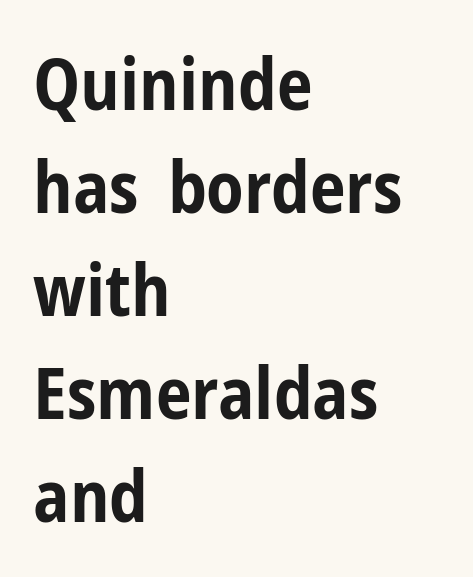
Q: Is the text bold? A: Yes.
Q: Is the text italic (slanted)? A: No, it is upright.
Q: Is the typeface a serif or a sans-serif typeface? A: Sans-serif.
Q: Is the text underlined? A: No.
Q: How is the paragraph aligned? A: Left-aligned.
Q: Is the spacing between letters normal or unusually wide? A: Normal.
Q: Is the spacing between lines tight, normal or loose? A: Normal.
Q: Width (condensed, normal, or wide)? A: Condensed.
Q: Stroke contrast? A: Low.
Q: x-height? A: Medium.
Q: Monospaced? A: No.
